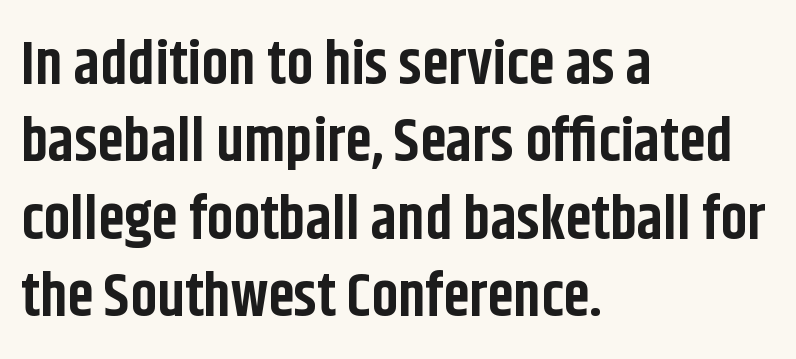
One-word summary of the alignment: left. Any mark beneath the type? The region is blank. Strokes here are thick enough to call this a true bold. What stands out about the letter spacing? Nothing — it is the standard amount. If you measured baseline to baseline, you'd find a middling distance. You can tell it's not italic because the verticals are truly vertical.
